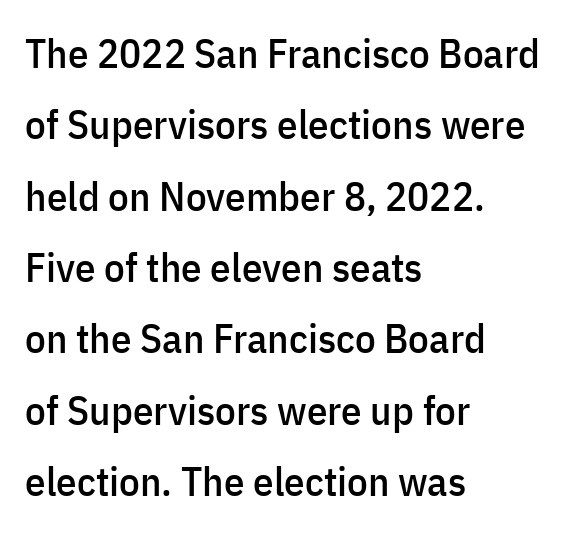
Q: Is the text italic (slanted)? A: No, it is upright.
Q: Is the typeface a serif or a sans-serif typeface? A: Sans-serif.
Q: Is the text underlined? A: No.
Q: How is the paragraph aligned? A: Left-aligned.
Q: Is the spacing between letters normal or unusually wide? A: Normal.
Q: Width (condensed, normal, or wide)? A: Condensed.
Q: Stroke contrast? A: Low.
Q: x-height? A: Medium.
Q: Monospaced? A: No.
